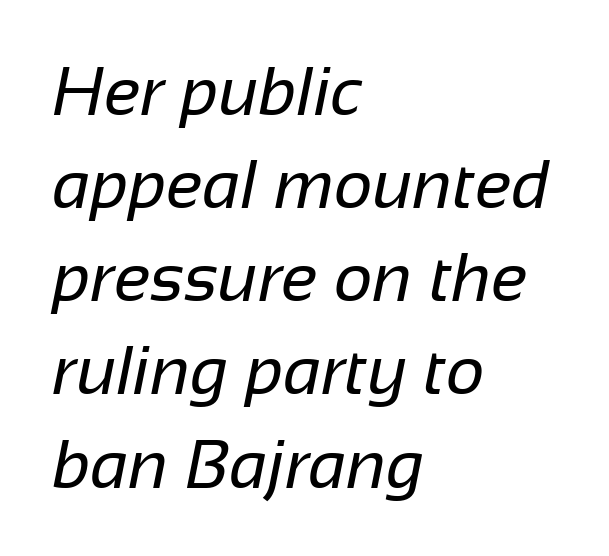
Q: Is the text bold? A: No.
Q: Is the typeface a serif or a sans-serif typeface? A: Sans-serif.
Q: Is the text underlined? A: No.
Q: How is the paragraph aligned? A: Left-aligned.
Q: Is the spacing between letters normal or unusually wide? A: Normal.
Q: Is the spacing between lines tight, normal or loose? A: Normal.
Q: Width (condensed, normal, or wide)? A: Normal.
Q: Stroke contrast? A: Low.
Q: x-height? A: Medium.
Q: Monospaced? A: No.
